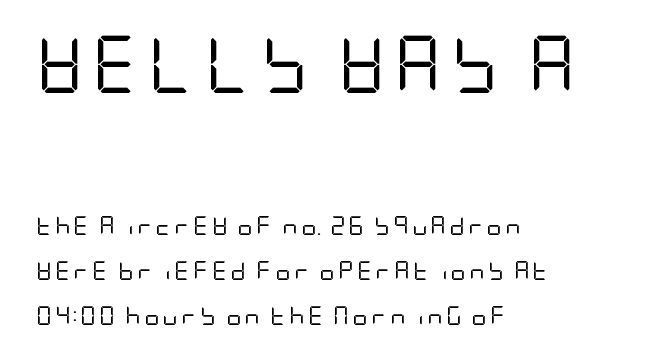
The image shows 57 px regular-weight, condensed sans-serif type, upright; set left-aligned, loose line spacing (2.36x), not underlined; the first (top) block is 3.0x larger; low stroke contrast and a large x-height.
